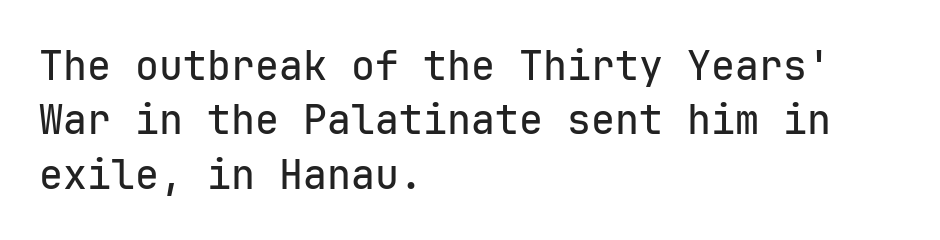
Q: Is the text italic (slanted)? A: No, it is upright.
Q: Is the typeface a serif or a sans-serif typeface? A: Sans-serif.
Q: Is the text underlined? A: No.
Q: How is the paragraph aligned? A: Left-aligned.
Q: Is the spacing between letters normal or unusually wide? A: Normal.
Q: Is the spacing between lines tight, normal or loose? A: Normal.
Q: Width (condensed, normal, or wide)? A: Normal.
Q: Stroke contrast? A: Low.
Q: x-height? A: Medium.
Q: Monospaced? A: Yes.
